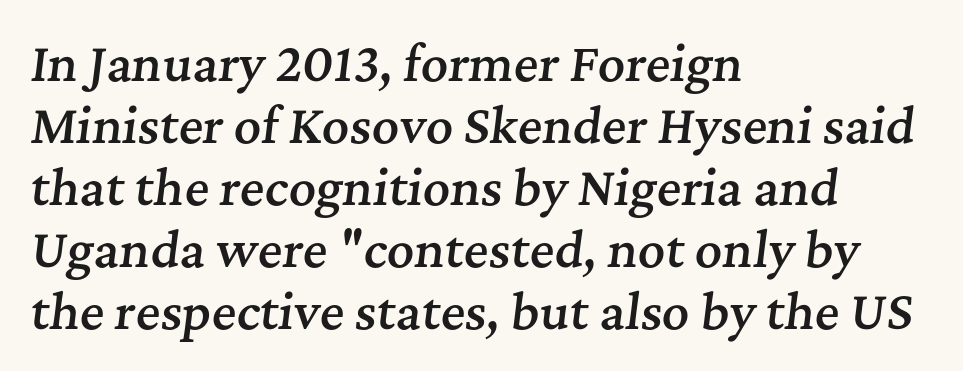
There is no visible air inserted between adjacent glyphs. Each letter's strokes conclude with small projecting serifs. Is the block centered? No — it sits flush against the left margin. Do the characters align in a grid? No, the font is proportional. A clean baseline with only descenders dipping below it. On the weight axis this lands at semibold, roughly 600.
